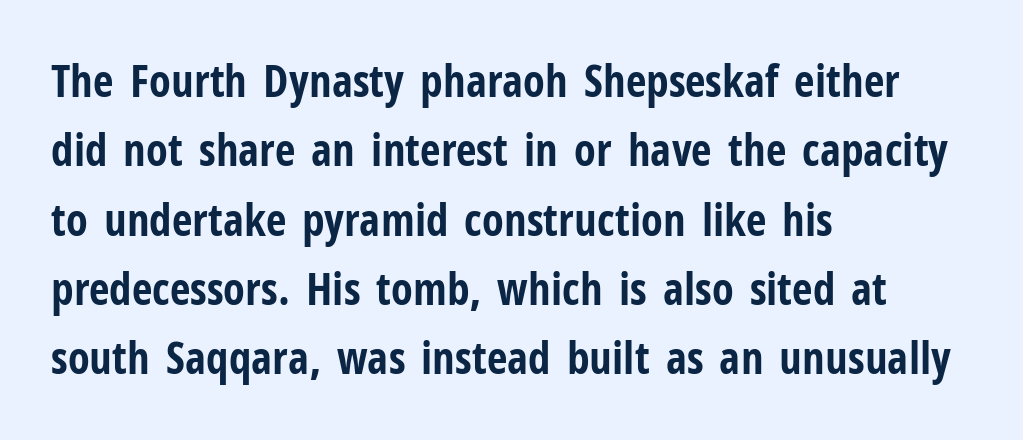
The image shows 45 px bold, condensed sans-serif type, upright; set left-aligned, normal line spacing (1.54x), normal letter spacing, not underlined; low stroke contrast and a medium x-height.
